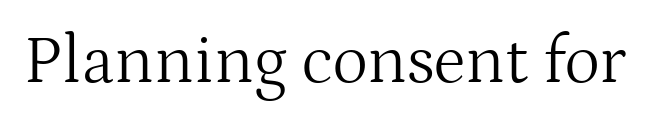
The image shows 68 px light serif type, upright; set normal letter spacing, not underlined; medium stroke contrast and a medium x-height.
